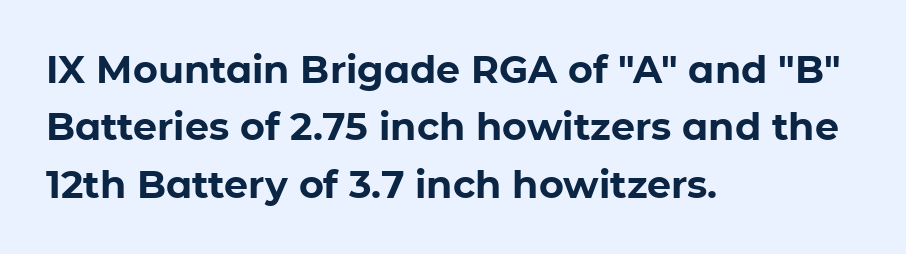
Q: Is the text bold? A: Yes.
Q: Is the text italic (slanted)? A: No, it is upright.
Q: Is the typeface a serif or a sans-serif typeface? A: Sans-serif.
Q: Is the text underlined? A: No.
Q: How is the paragraph aligned? A: Left-aligned.
Q: Is the spacing between letters normal or unusually wide? A: Normal.
Q: Is the spacing between lines tight, normal or loose? A: Normal.
Q: Width (condensed, normal, or wide)? A: Normal.
Q: Stroke contrast? A: Low.
Q: x-height? A: Medium.
Q: Monospaced? A: No.
